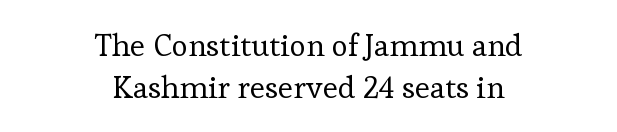
Whoever set this chose a conventional vertical rhythm. Stems and bowls with no extra thickness — not bold. Underline: absent. Leftover space on each line is divided equally before and after the words. Proportional: the letters do not fall into vertical columns.
